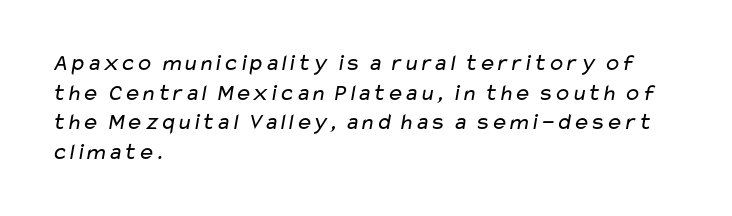
Letters have the restrained weight of plain body copy at most. Characters follow at the spacing the type designer built in. Regarding leading, the lines here are spaced in the standard way. Just letters on the line, the space beneath them empty.
